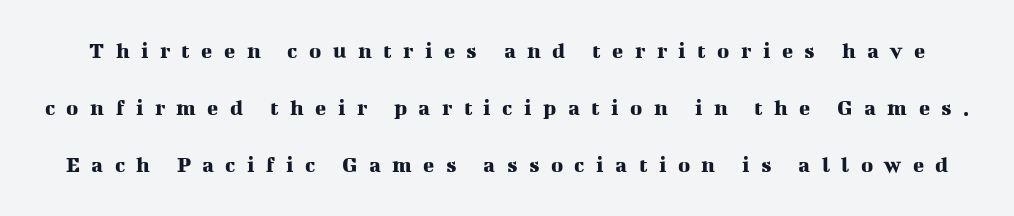
{"italic": "no", "underline": "no", "line_spacing": "loose", "line_spacing_ratio": 2.48, "letter_spacing": "wide", "letter_spacing_em": 0.5, "glyph_px": 23}
